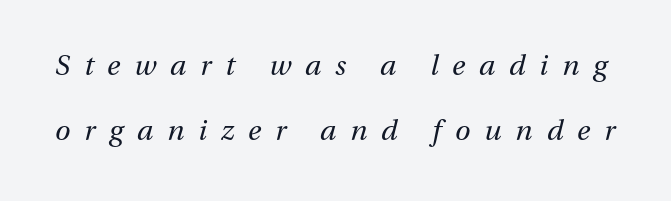
The image shows 28 px regular-weight type, italic (leaning right); set loose line spacing (2.32x), unusually wide letter spacing (+0.5 em), not underlined; medium stroke contrast and a medium x-height.
